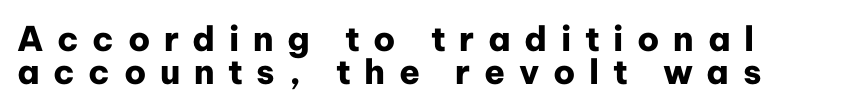
{"serif": "no", "italic": "no", "bold": "yes", "weight": "heavy", "width": "normal", "stroke_contrast": "low", "x_height": "medium", "monospaced": "no", "underline": "no", "align": "left", "line_spacing": "tight", "line_spacing_ratio": 0.96, "letter_spacing": "wide", "letter_spacing_em": 0.4, "glyph_px": 34}
